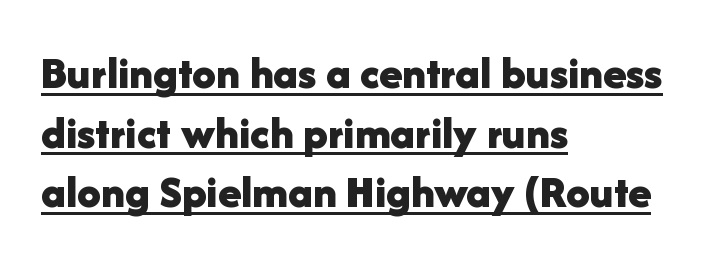
{"serif": "no", "italic": "no", "bold": "yes", "weight": "bold", "width": "normal", "stroke_contrast": "low", "x_height": "medium", "monospaced": "no", "underline": "yes", "align": "left", "line_spacing": "normal", "line_spacing_ratio": 1.27, "letter_spacing": "normal", "letter_spacing_em": 0.0, "glyph_px": 47}
